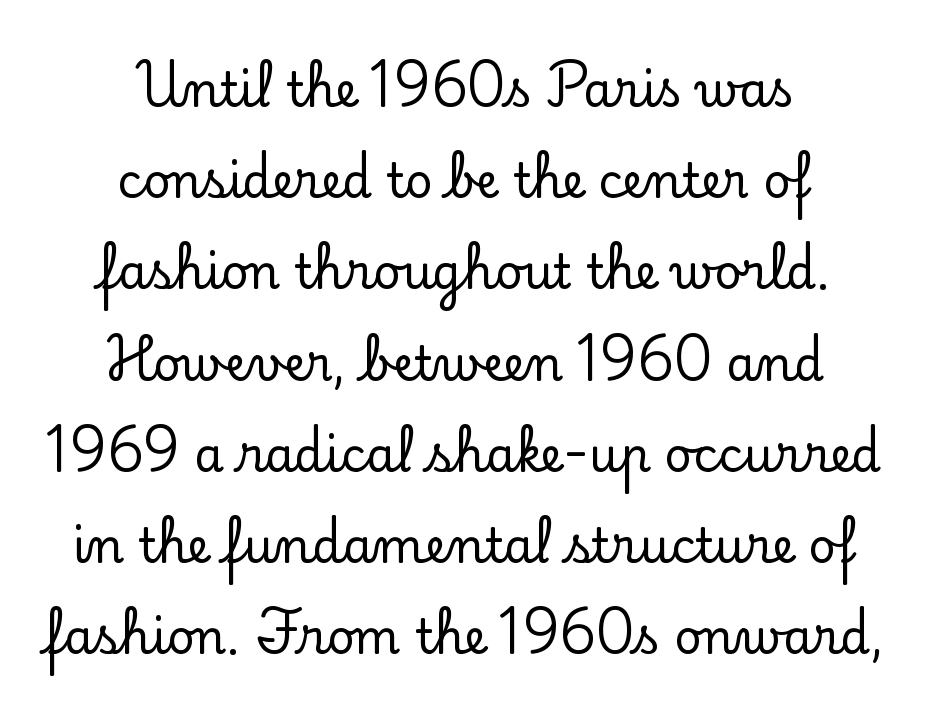
The image shows 47 px serif type, upright; set centered, loose line spacing (1.94x), normal letter spacing, not underlined; low stroke contrast and a small x-height.
